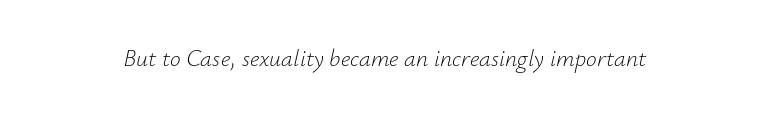
The image shows 24 px text type, italic (leaning right); set normal letter spacing, not underlined.
